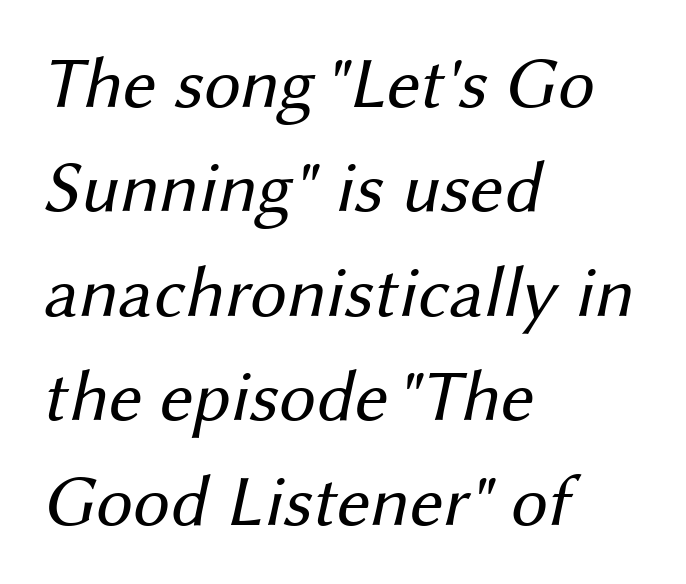
Standard letterfit; no display-style spreading of the glyphs. Compared with typical paragraphs, the rows here are spaced about the same. You could not count columns in this text — the font is proportionally spaced. The font is comparable to plain body text, perhaps lighter. The lines in this sample share a left origin and differ only in where they stop. Look at the bottom of the vertical strokes: they stop flat, with no serifs.
